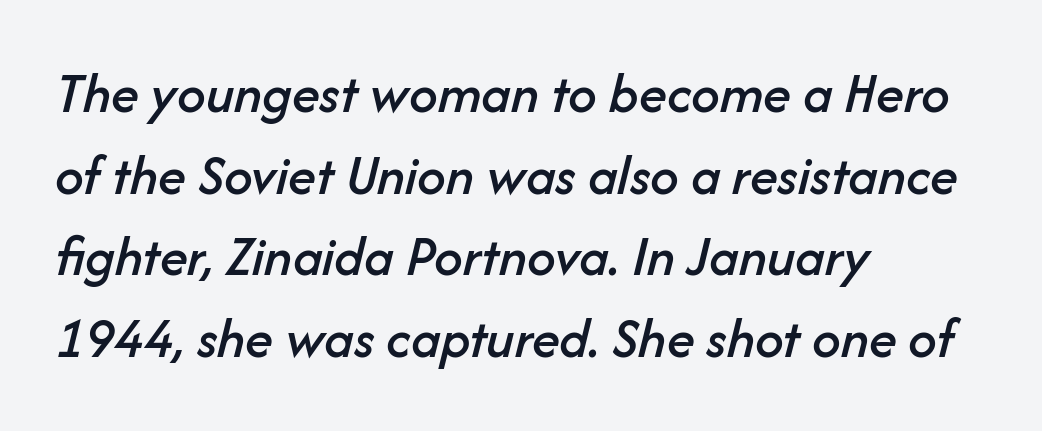
The letters advance in unequal steps, a hallmark of proportional type. The rendering keeps characters at their native spacing. A classic flush-left, rag-right setting is used for this passage. The vertical gap from one line to the next is medium. The specimen omits any rule beneath the text block's lines. You can tell it's italic because the verticals aren't actually vertical.
